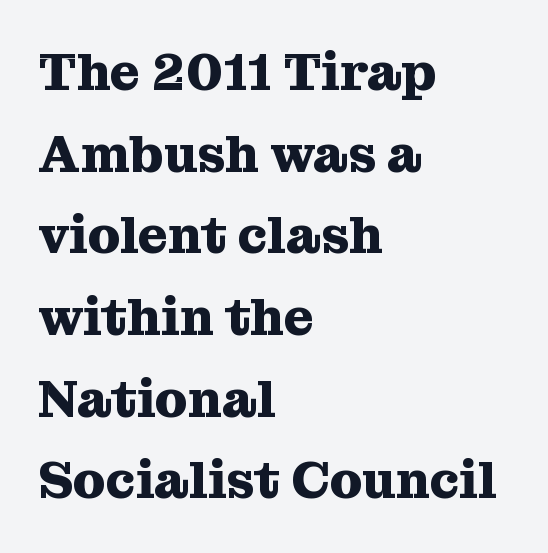
{"serif": "yes", "italic": "no", "bold": "yes", "weight": "heavy", "width": "normal", "stroke_contrast": "medium", "x_height": "medium", "monospaced": "no", "underline": "no", "align": "left", "line_spacing": "normal", "line_spacing_ratio": 1.57, "letter_spacing": "normal", "letter_spacing_em": 0.0, "glyph_px": 52}
